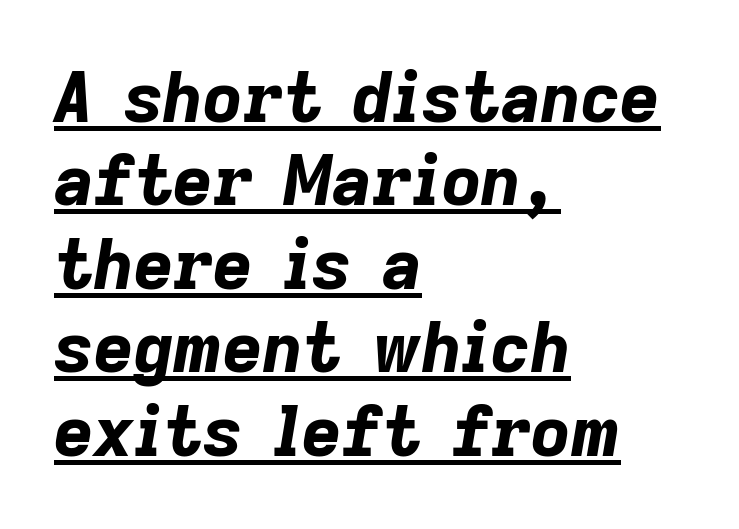
Q: Is the text bold? A: Yes.
Q: Is the text italic (slanted)? A: Yes, it leans right by about 9 degrees.
Q: Is the text underlined? A: Yes.
Q: How is the paragraph aligned? A: Left-aligned.
Q: Is the spacing between letters normal or unusually wide? A: Normal.
Q: Width (condensed, normal, or wide)? A: Normal.
Q: Stroke contrast? A: Low.
Q: x-height? A: Medium.
Q: Monospaced? A: No.
